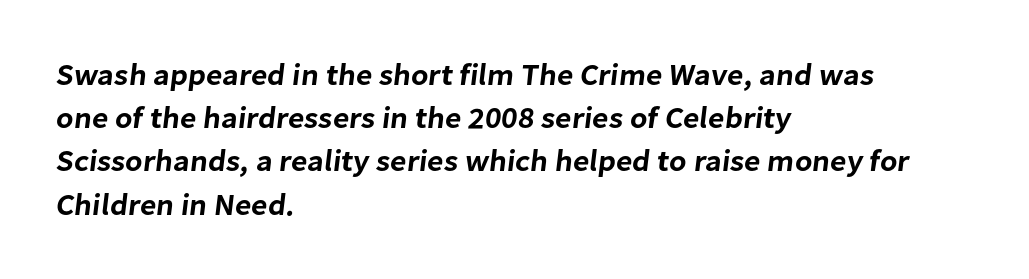
The image shows 30 px sans-serif type; set left-aligned, normal line spacing (1.44x), normal letter spacing, not underlined; low stroke contrast and a medium x-height.
